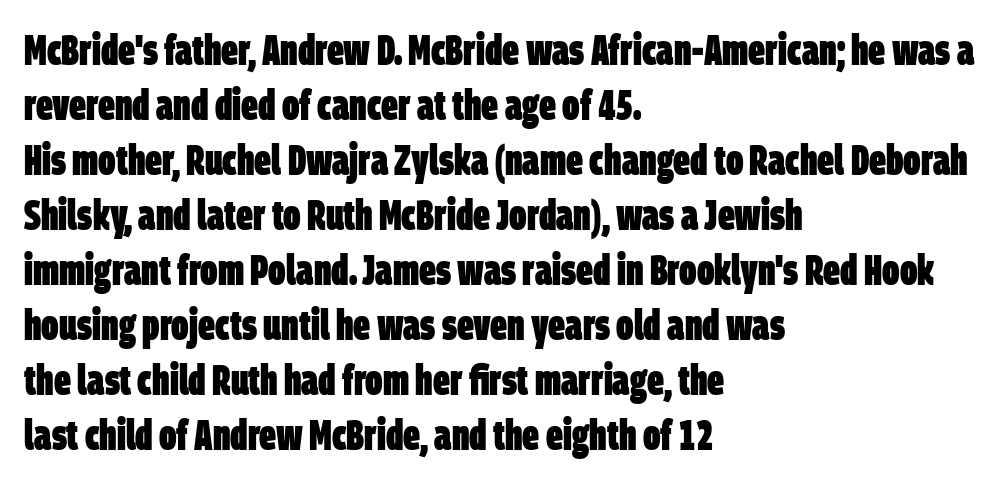
{"serif": "no", "bold": "yes", "weight": "heavy", "width": "condensed", "stroke_contrast": "low", "x_height": "large", "monospaced": "no", "underline": "no", "align": "left", "line_spacing": "normal", "line_spacing_ratio": 1.31, "letter_spacing": "normal", "letter_spacing_em": 0.0, "glyph_px": 42}
